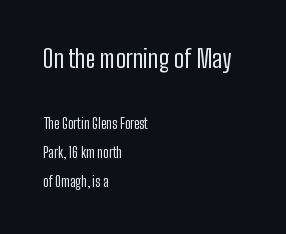
Q: Is the text bold? A: No.
Q: Is the text italic (slanted)? A: No, it is upright.
Q: Is the text underlined? A: No.
Q: How is the paragraph aligned? A: Left-aligned.
Q: Is the spacing between letters normal or unusually wide? A: Normal.
Q: Is the spacing between lines tight, normal or loose? A: Loose.
Q: Which block of text is set in a larger size, the first (top) or the second (bottom)? A: The first (top) one.
